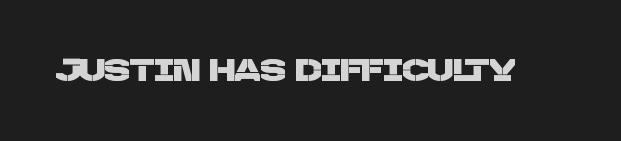
Q: Is the typeface a serif or a sans-serif typeface? A: Sans-serif.
Q: Is the text underlined? A: No.
Q: Is the spacing between letters normal or unusually wide? A: Normal.
Q: Width (condensed, normal, or wide)? A: Normal.
Q: Stroke contrast? A: Low.
Q: x-height? A: Large.
Q: Monospaced? A: No.
